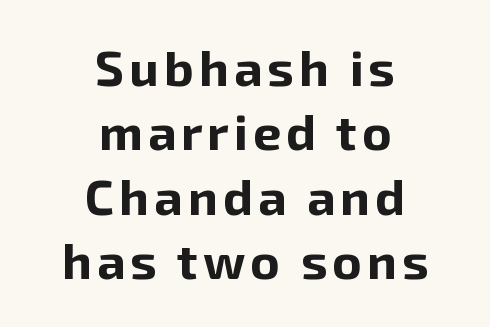
The image shows 50 px bold sans-serif type, upright; set centered, normal line spacing (1.29x), not underlined; low stroke contrast and a medium x-height.
